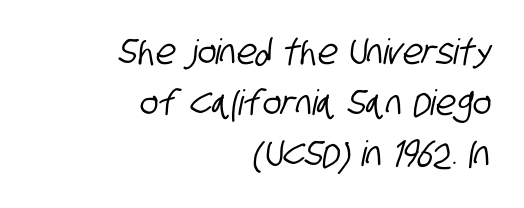
Q: Is the typeface a serif or a sans-serif typeface? A: Sans-serif.
Q: Is the text underlined? A: No.
Q: How is the paragraph aligned? A: Right-aligned.
Q: Is the spacing between letters normal or unusually wide? A: Normal.
Q: Is the spacing between lines tight, normal or loose? A: Normal.
Q: Width (condensed, normal, or wide)? A: Condensed.
Q: Stroke contrast? A: Low.
Q: x-height? A: Large.
Q: Monospaced? A: No.
